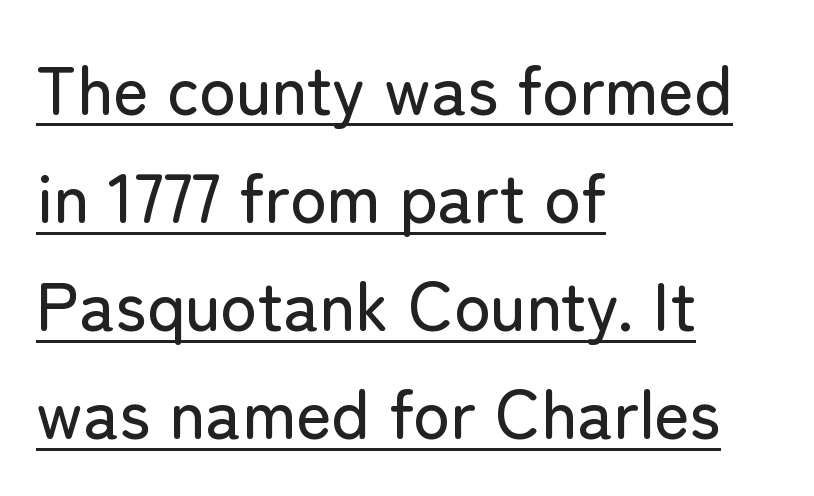
{"serif": "no", "italic": "no", "width": "normal", "stroke_contrast": "low", "x_height": "medium", "monospaced": "no", "underline": "yes", "align": "left", "line_spacing": "normal", "line_spacing_ratio": 1.59, "letter_spacing": "normal", "letter_spacing_em": 0.0, "glyph_px": 68}
